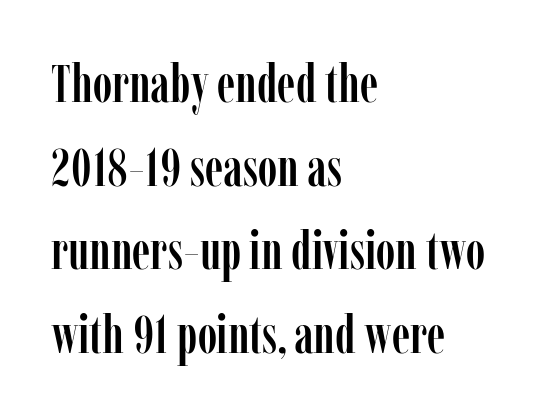
{"serif": "yes", "italic": "no", "width": "condensed", "stroke_contrast": "low", "x_height": "medium", "monospaced": "no", "underline": "no", "align": "left", "line_spacing": "normal", "line_spacing_ratio": 1.58, "letter_spacing": "normal", "letter_spacing_em": 0.0, "glyph_px": 53}
